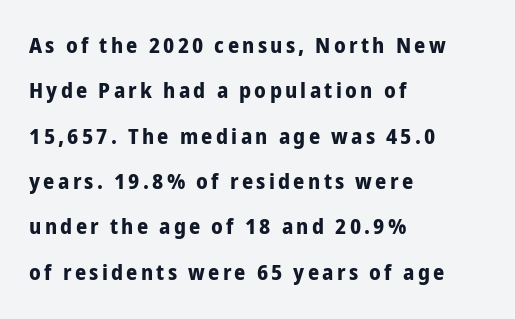
The image shows 22 px bold type, upright; set left-aligned, loose line spacing (2.06x), not underlined.
